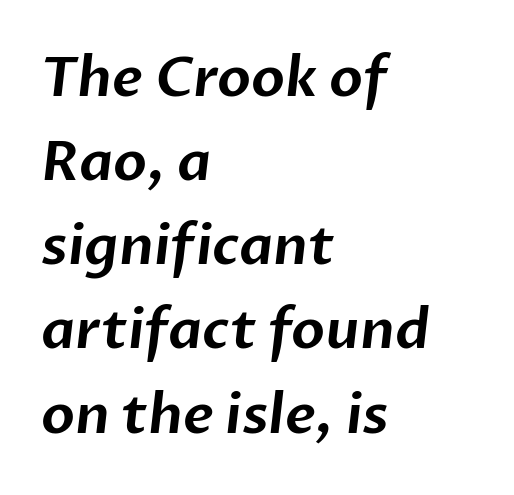
The image shows 55 px sans-serif type; set left-aligned, normal line spacing (1.53x), normal letter spacing, not underlined; low stroke contrast and a medium x-height.
